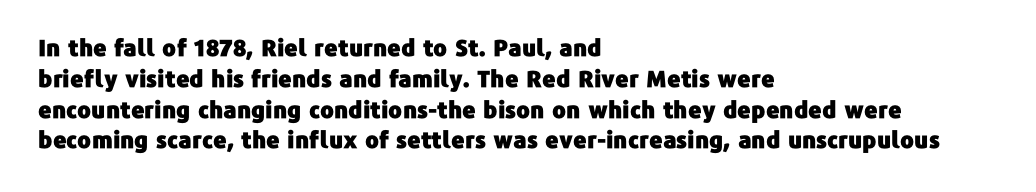
The glyphs are unaccompanied by any horizontal stroke below them. Quick note: not italic, upright. Each word holds together tightly as a unit, with standard inter-letter gaps. The paragraph shown leans on its left margin. Does the leading feel generous? No, just average.
